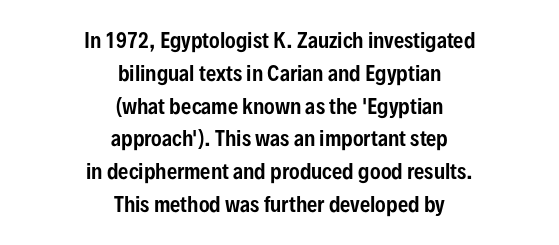
Q: Is the text italic (slanted)? A: No, it is upright.
Q: Is the text underlined? A: No.
Q: How is the paragraph aligned? A: Centered.
Q: Is the spacing between letters normal or unusually wide? A: Normal.
Q: Is the spacing between lines tight, normal or loose? A: Normal.
